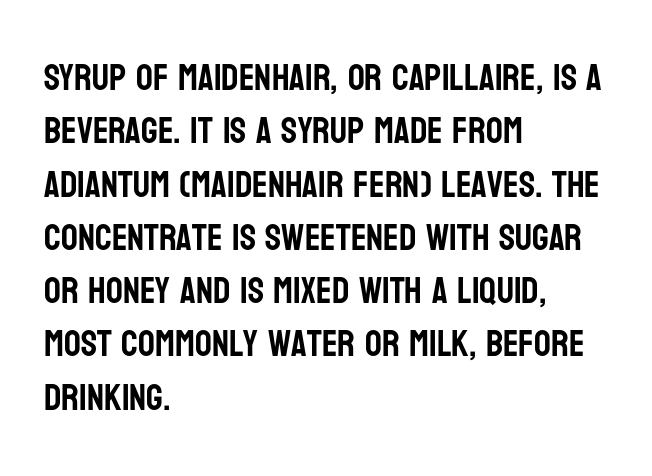
Q: Is the text italic (slanted)? A: No, it is upright.
Q: Is the typeface a serif or a sans-serif typeface? A: Sans-serif.
Q: Is the text underlined? A: No.
Q: How is the paragraph aligned? A: Left-aligned.
Q: Is the spacing between letters normal or unusually wide? A: Normal.
Q: Is the spacing between lines tight, normal or loose? A: Normal.
Q: Width (condensed, normal, or wide)? A: Condensed.
Q: Stroke contrast? A: Low.
Q: x-height? A: Large.
Q: Monospaced? A: No.
